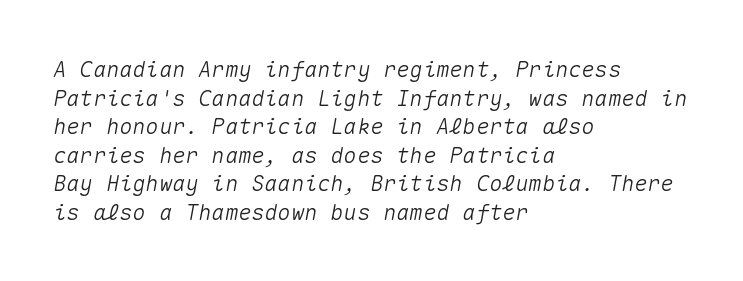
The image shows 22 px text type, italic (leaning right); set left-aligned, normal line spacing (1.3x), normal letter spacing, not underlined.
